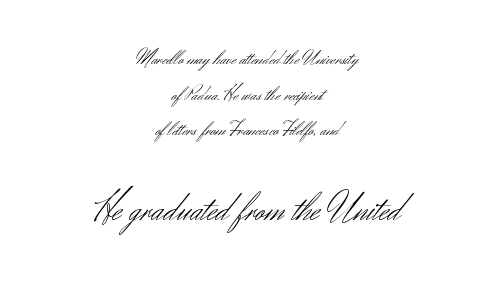
The image shows 39 px light sans-serif type; set centered, line spacing 1.78x, normal letter spacing, not underlined; the second (bottom) block is 1.95x larger; medium stroke contrast and a small x-height.
